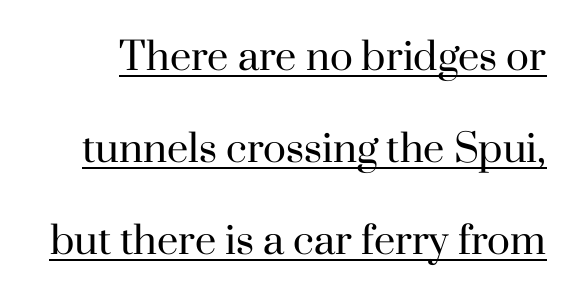
The image shows 38 px regular-weight serif type, upright; set loose line spacing (2.42x), normal letter spacing, underlined; high stroke contrast and a small x-height.
